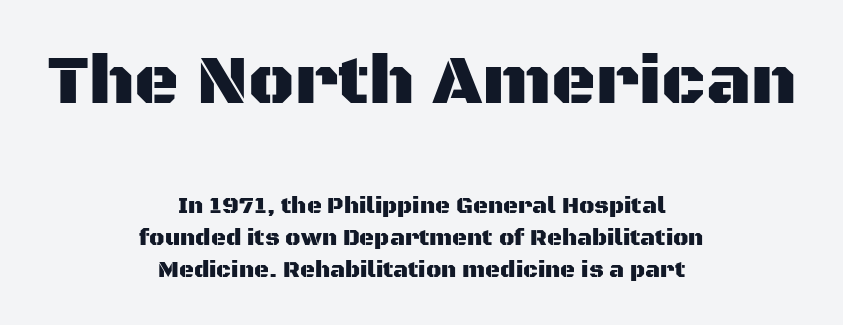
This rendering employs a face without finishing strokes, i.e., a sans-serif. Size contrast runs from large at the top to small at the bottom. Inter-character spacing is left at the font's built-in metrics. Italic: no, the glyphs are upright roman.
